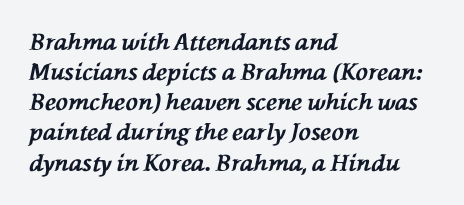
{"italic": "yes", "lean": "left", "slant_degrees": 76, "bold": "yes", "underline": "no", "align": "left", "line_spacing": "normal", "line_spacing_ratio": 1.31, "letter_spacing": "normal", "letter_spacing_em": 0.0, "glyph_px": 23}
